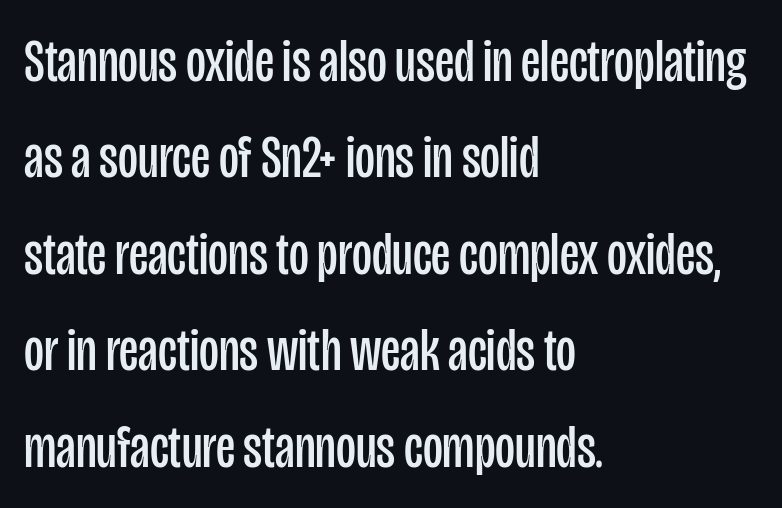
The image shows 61 px regular-weight, condensed sans-serif type, upright; set left-aligned, normal line spacing (1.58x), normal letter spacing, not underlined; low stroke contrast and a large x-height.
